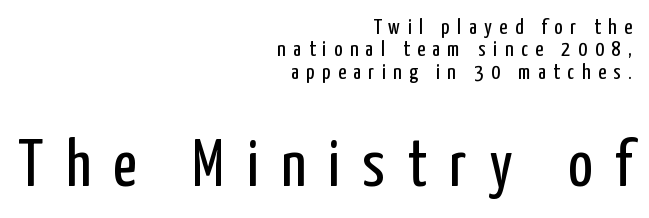
What stands out about the letter spacing? Its width — letters are far apart. Bare-footed words on every line. The setting favours the right margin, as signatures and pull-quotes sometimes do. Students, observe: this is what under-led, compact text looks like.
